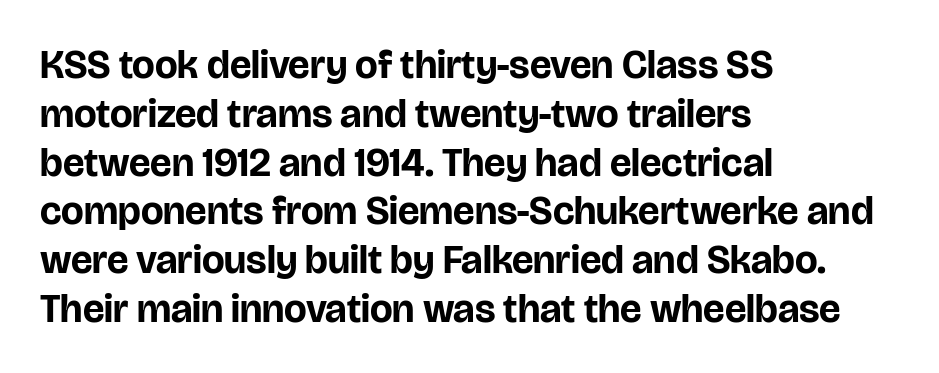
{"serif": "no", "italic": "no", "bold": "yes", "weight": "bold", "width": "normal", "stroke_contrast": "low", "x_height": "large", "monospaced": "no", "underline": "no", "align": "left", "line_spacing_ratio": 1.22, "letter_spacing": "normal", "letter_spacing_em": 0.0, "glyph_px": 40}
